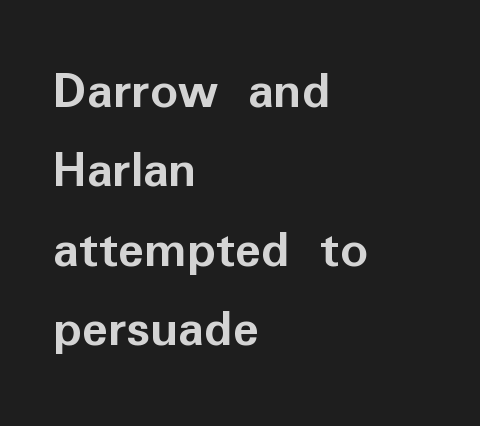
Q: Is the text bold? A: Yes.
Q: Is the text italic (slanted)? A: No, it is upright.
Q: Is the typeface a serif or a sans-serif typeface? A: Sans-serif.
Q: Is the text underlined? A: No.
Q: How is the paragraph aligned? A: Left-aligned.
Q: Is the spacing between letters normal or unusually wide? A: Normal.
Q: Is the spacing between lines tight, normal or loose? A: Normal.
Q: Width (condensed, normal, or wide)? A: Normal.
Q: Stroke contrast? A: Low.
Q: x-height? A: Medium.
Q: Monospaced? A: No.
